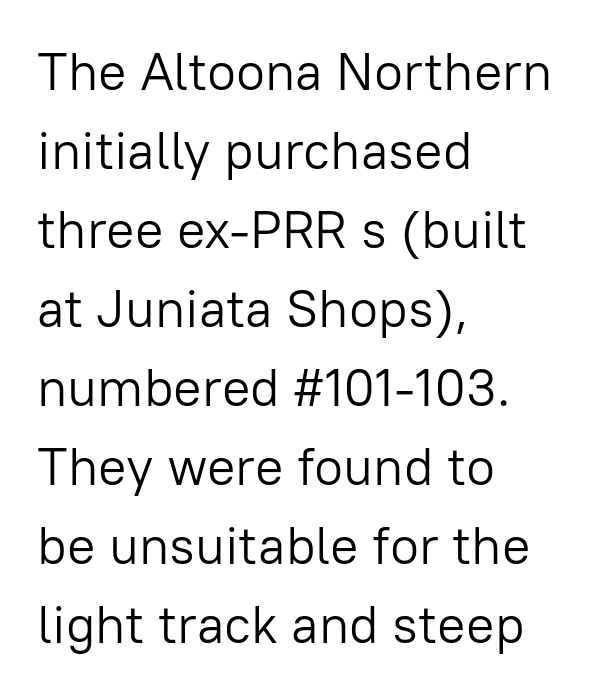
The image shows 53 px light sans-serif type, upright; set left-aligned, normal line spacing (1.49x), normal letter spacing, not underlined; low stroke contrast and a medium x-height.
